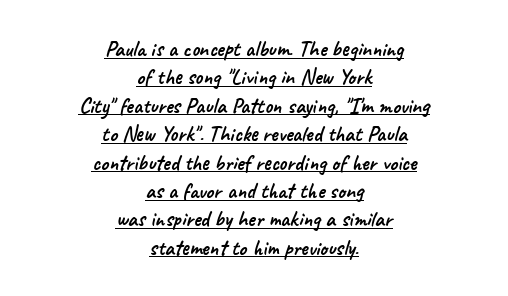
You can see a thin bar hugging the bottom of the glyphs. A typesetter would call this zero additional tracking. Does the copy run flush right? No — it is centered line by line. A normal amount of white space separates one row of letters from the next.
